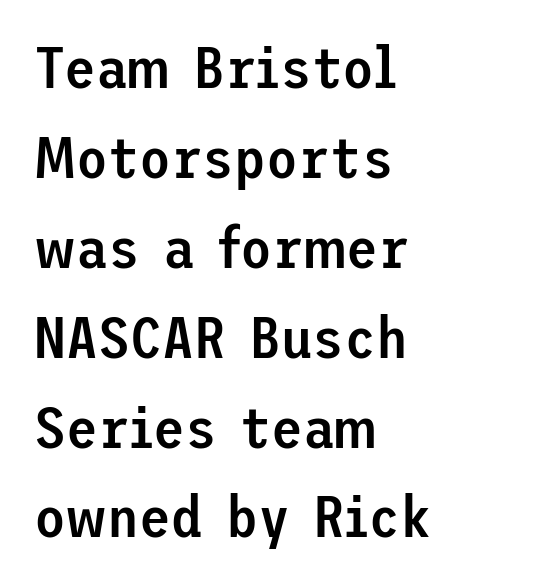
The image shows 58 px semibold sans-serif type, upright; set left-aligned, normal line spacing (1.55x), normal letter spacing, not underlined; low stroke contrast and a medium x-height.
